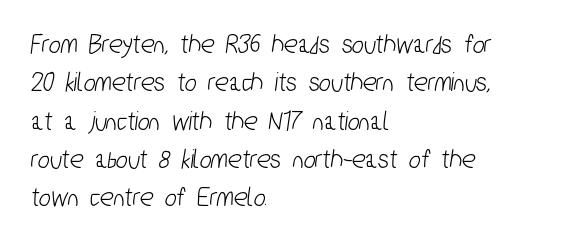
No extra tracking has been applied to these lines. Notice how descenders clear the ascenders below comfortably — that's standard leading. The foot of each line stays bare and open. Grotesque or geometric, the face here clearly has no serifs.
